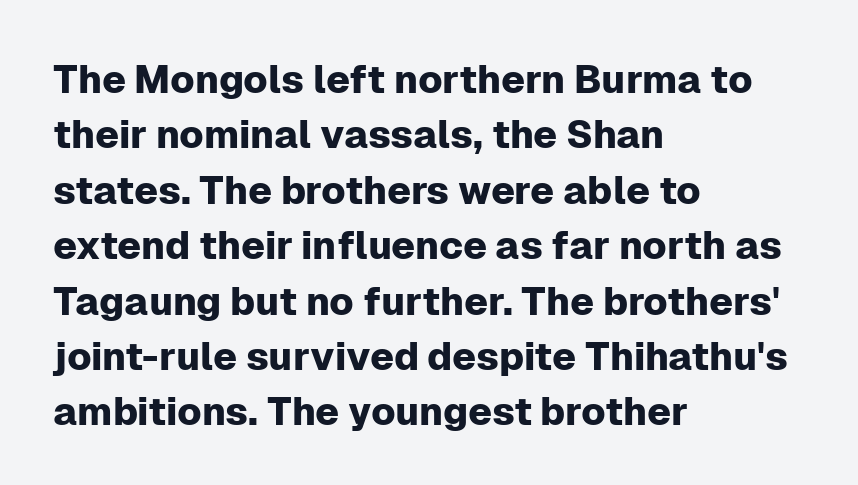
The image shows 39 px sans-serif type, upright; set left-aligned, normal line spacing (1.42x), normal letter spacing, not underlined; low stroke contrast and a medium x-height.
